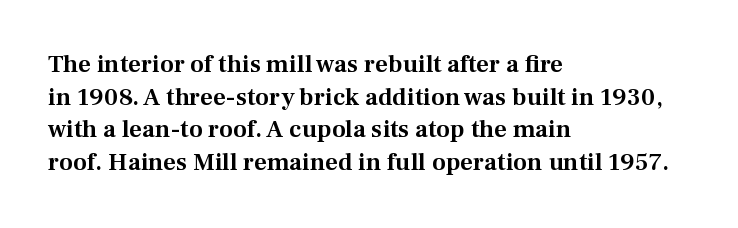
Q: Is the text italic (slanted)? A: No, it is upright.
Q: Is the text underlined? A: No.
Q: How is the paragraph aligned? A: Left-aligned.
Q: Is the spacing between letters normal or unusually wide? A: Normal.
Q: Is the spacing between lines tight, normal or loose? A: Normal.
